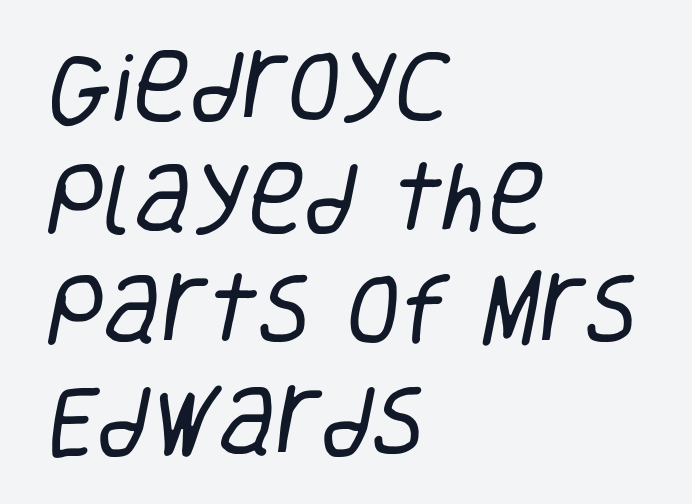
{"serif": "no", "bold": "no", "weight": "regular", "width": "condensed", "stroke_contrast": "low", "x_height": "large", "monospaced": "no", "underline": "no", "align": "left", "line_spacing": "normal", "line_spacing_ratio": 1.43, "letter_spacing": "normal", "letter_spacing_em": 0.0, "glyph_px": 78}
